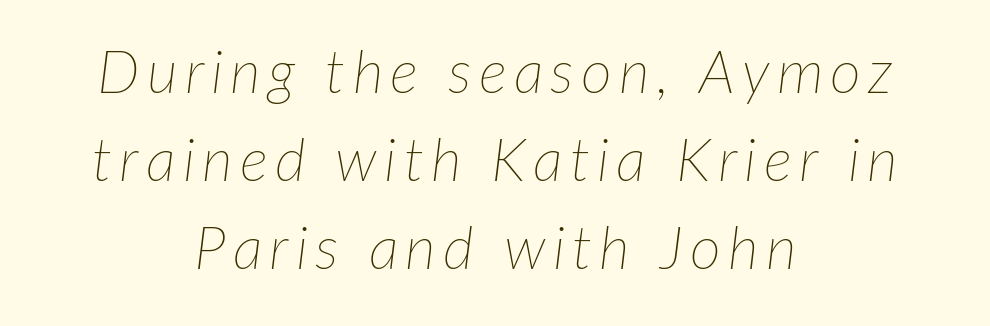
One-word summary of the alignment: center. Caption: face not bold, strokes unweighted. Beneath every word, the page is bare. This sample uses an oblique cut, with every glyph tilted off the vertical.
